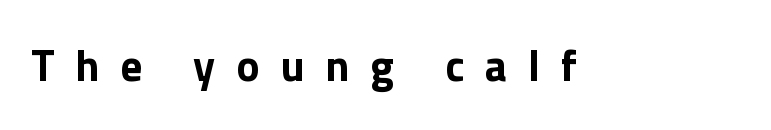
{"serif": "no", "italic": "no", "bold": "yes", "weight": "bold", "width": "normal", "x_height": "medium", "monospaced": "no", "underline": "no", "letter_spacing": "wide", "letter_spacing_em": 0.47, "glyph_px": 44}
